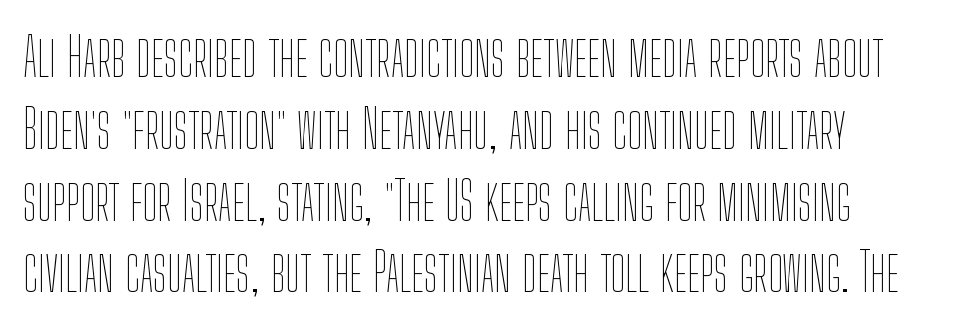
The image shows 54 px thin, condensed type, upright; set normal line spacing (1.33x), normal letter spacing, not underlined; low stroke contrast and a medium x-height.
